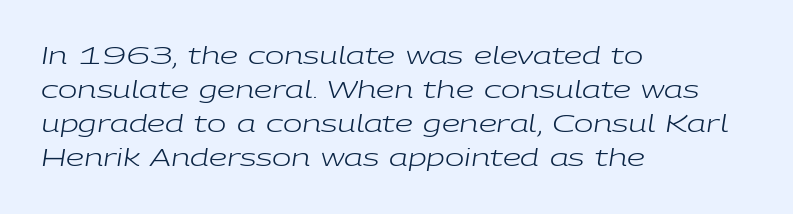
The image shows 23 px text type, italic (leaning right); set left-aligned, normal line spacing (1.48x), normal letter spacing, not underlined.
